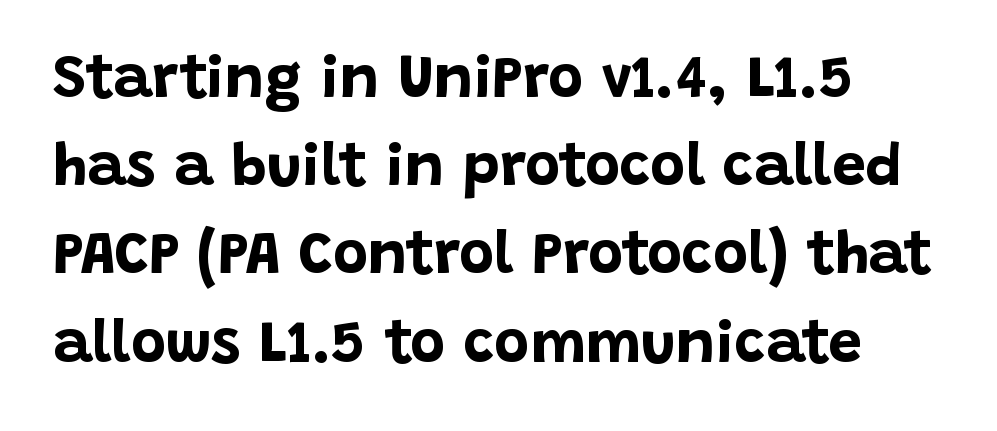
The image shows 60 px bold sans-serif type, upright; set left-aligned, normal line spacing (1.47x), normal letter spacing, not underlined; low stroke contrast and a large x-height.
